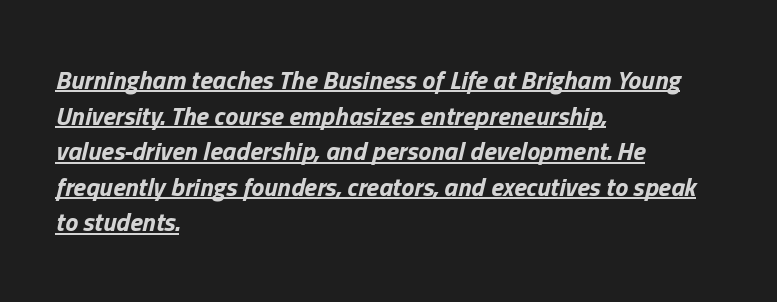
Q: Is the text bold? A: Yes.
Q: Is the text italic (slanted)? A: Yes, it leans right by about 13 degrees.
Q: Is the text underlined? A: Yes.
Q: How is the paragraph aligned? A: Left-aligned.
Q: Is the spacing between letters normal or unusually wide? A: Normal.
Q: Is the spacing between lines tight, normal or loose? A: Normal.
